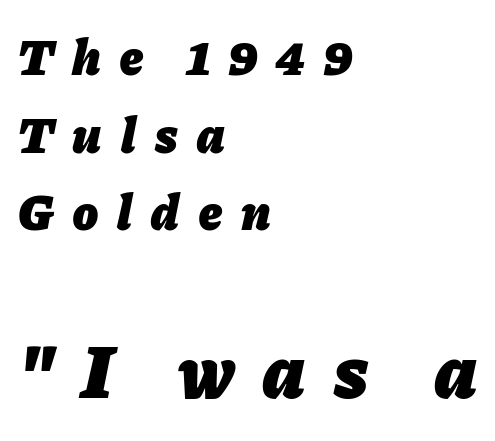
The image shows 77 px heavy type, italic (leaning right); set left-aligned, normal line spacing (1.52x), unusually wide letter spacing (+0.38 em), not underlined; the second (bottom) block is 1.51x larger; low stroke contrast and a medium x-height.
